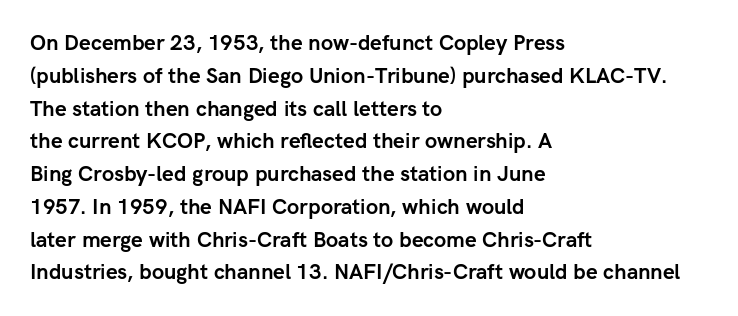
The image shows 21 px bold type, upright; set left-aligned, normal line spacing (1.56x), normal letter spacing, not underlined.
